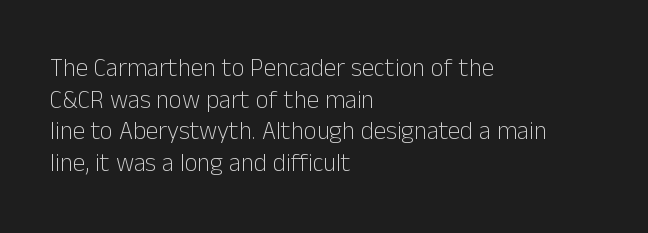
The image shows 25 px text type, upright; set left-aligned, normal line spacing (1.27x), normal letter spacing, not underlined.
